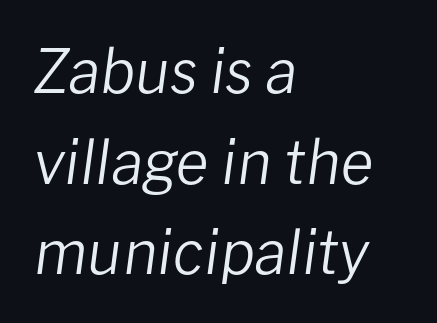
The image shows 60 px regular-weight type, italic (leaning right); set left-aligned, normal line spacing (1.51x), normal letter spacing, not underlined; low stroke contrast and a medium x-height.
